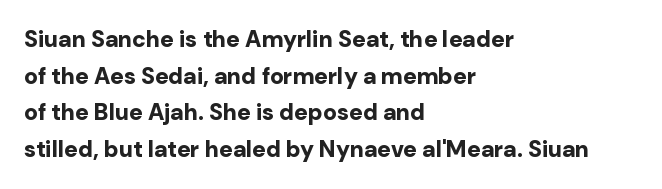
Visually the block forms a straight wall on the left and a jagged coastline on the right. The letters are bold, with thick, heavy strokes. The gap between lines stays unmarked. This sample keeps an unexceptional amount of space between lines. The horizontal fit of the characters is conventional and even. Vertical strokes here are truly vertical.
